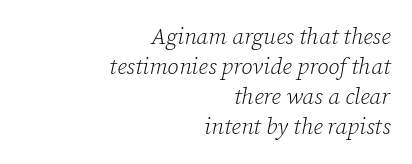
Reading down the block, your eye finds every line finishing at a fixed right position. Is the type heavy? It reads as light-to-regular instead. Would a proofreader flag this as italicized? Yes. Quick note: underline off. How would I describe the line gaps? Plain and ordinary. The rendering keeps characters at their native spacing.
